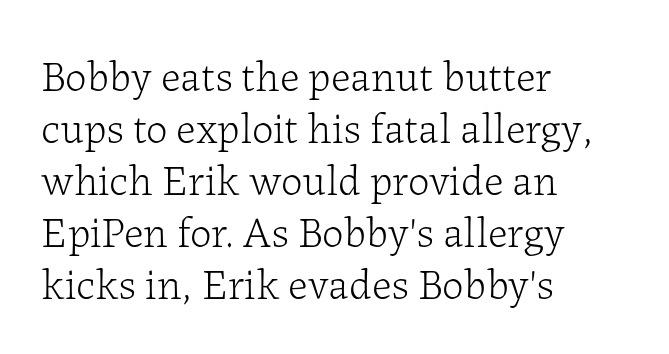
Q: Is the text bold? A: No.
Q: Is the text italic (slanted)? A: No, it is upright.
Q: Is the typeface a serif or a sans-serif typeface? A: Serif.
Q: Is the text underlined? A: No.
Q: How is the paragraph aligned? A: Left-aligned.
Q: Is the spacing between letters normal or unusually wide? A: Normal.
Q: Width (condensed, normal, or wide)? A: Normal.
Q: Stroke contrast? A: Low.
Q: x-height? A: Medium.
Q: Monospaced? A: No.
